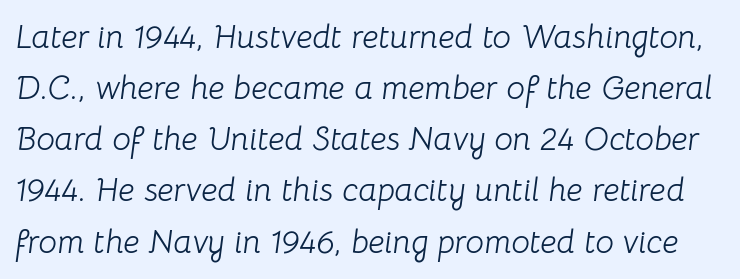
Plain, unruled lines of type. Default kerning and tracking; the words read as compact shapes. Spacing verdict: proportional, widths tailored to each character. The block of text has a typical density, with ordinary space between rows. The specimen reads as italic at a glance.
